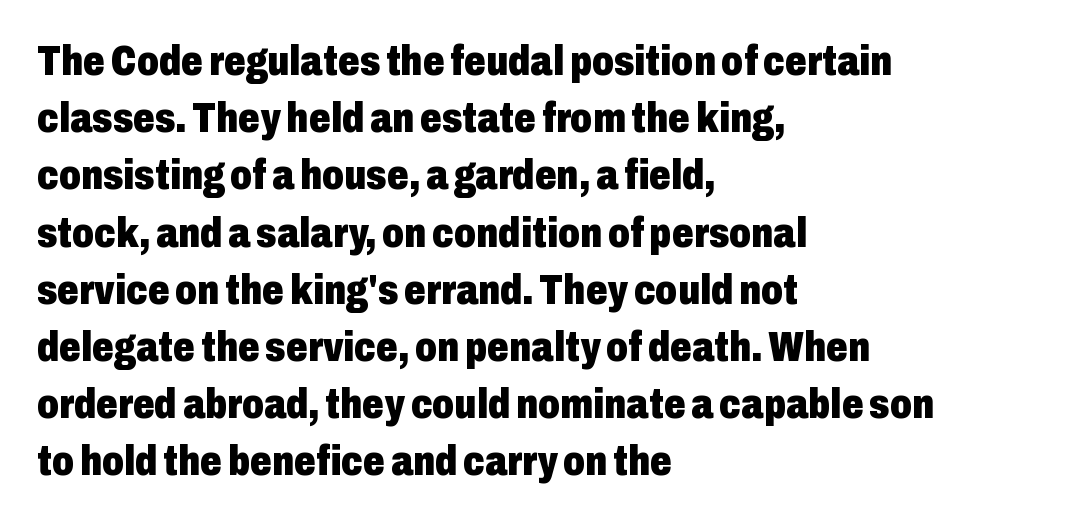
{"serif": "no", "italic": "no", "bold": "yes", "weight": "heavy", "width": "condensed", "stroke_contrast": "low", "x_height": "medium", "monospaced": "no", "underline": "no", "align": "left", "line_spacing": "normal", "line_spacing_ratio": 1.33, "letter_spacing": "normal", "letter_spacing_em": 0.0, "glyph_px": 43}
